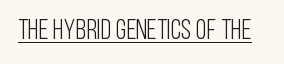
Q: Is the text bold? A: No.
Q: Is the text italic (slanted)? A: No, it is upright.
Q: Is the typeface a serif or a sans-serif typeface? A: Sans-serif.
Q: Is the text underlined? A: Yes.
Q: Is the spacing between letters normal or unusually wide? A: Normal.
Q: Width (condensed, normal, or wide)? A: Condensed.
Q: Stroke contrast? A: Low.
Q: x-height? A: Large.
Q: Monospaced? A: No.
